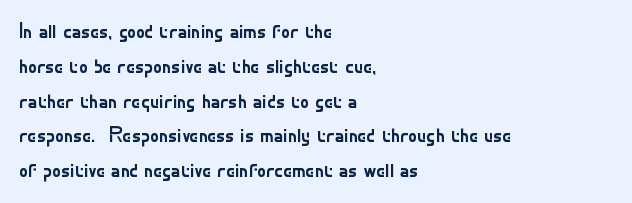
All the whitespace from short lines collects on the right. No extra tracking has been applied to these lines. Characters remain perfectly vertical along every line. The space beneath each line is pristine and unruled. Vertical stems look standard width or narrower in stroke.
